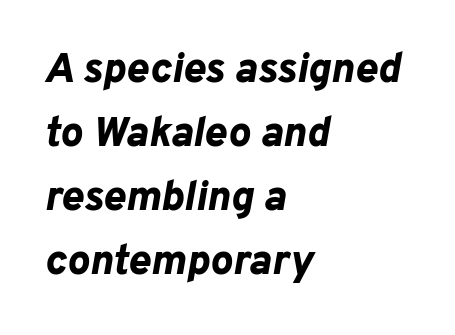
{"italic": "yes", "lean": "right", "slant_degrees": 10, "bold": "yes", "weight": "bold", "width": "normal", "stroke_contrast": "low", "x_height": "medium", "monospaced": "no", "underline": "no", "align": "left", "line_spacing": "normal", "line_spacing_ratio": 1.52, "letter_spacing": "normal", "letter_spacing_em": 0.0, "glyph_px": 42}
